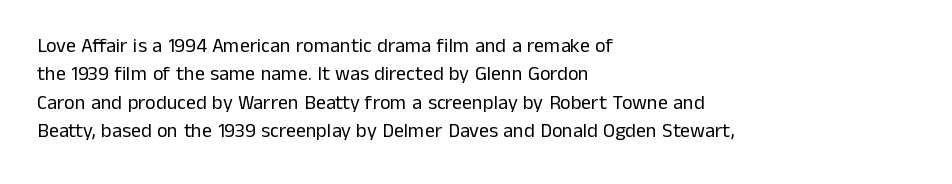
Glyph-to-glyph distance matches everyday printed text. One glance says typical: line gaps are just what's usual. A bare baseline throughout the passage. Does the lettering tilt? It doesn't — this is upright.
